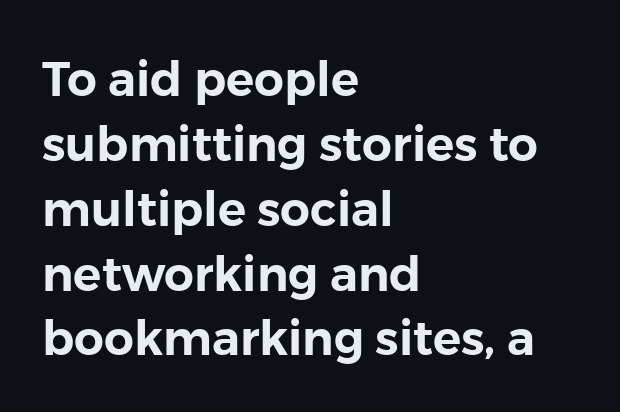
Every character sits straight up, as roman type does. Check under the words: just untouched page. Regarding serifs, this sample does without them. Each word holds together tightly as a unit, with standard inter-letter gaps.
